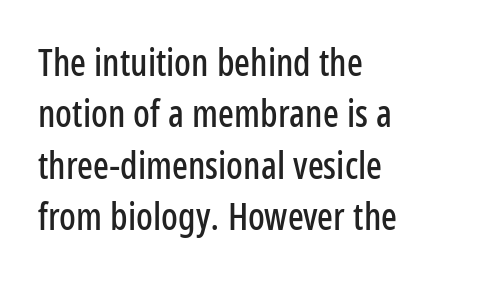
Here the glyphs are tracked normally, forming tight word shapes. When letters stand straight like this, we call the style roman or upright. The glyphs are unaccompanied by any horizontal stroke below them. Does the type have serifs? No, each stem ends abruptly. A typesetter would call this proportional, since set widths differ per character. Compared with a centered layout, this one pins lines to the left instead.
